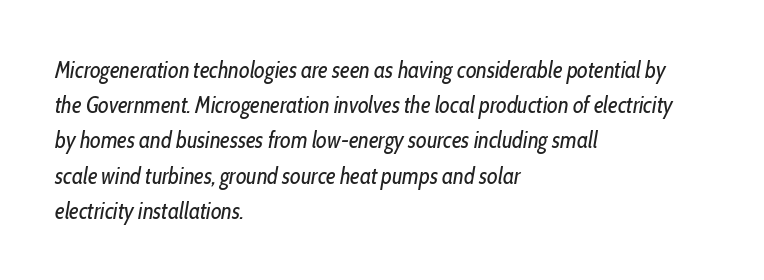
{"italic": "yes", "lean": "right", "slant_degrees": 10, "bold": "no", "underline": "no", "align": "left", "line_spacing": "normal", "line_spacing_ratio": 1.53, "letter_spacing": "normal", "letter_spacing_em": 0.0, "glyph_px": 23}
